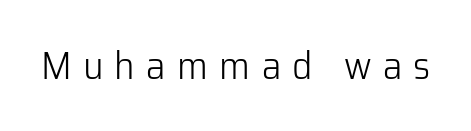
{"serif": "no", "italic": "no", "bold": "no", "weight": "light", "width": "normal", "stroke_contrast": "low", "x_height": "medium", "monospaced": "no", "underline": "no", "letter_spacing": "wide", "letter_spacing_em": 0.29, "glyph_px": 39}
